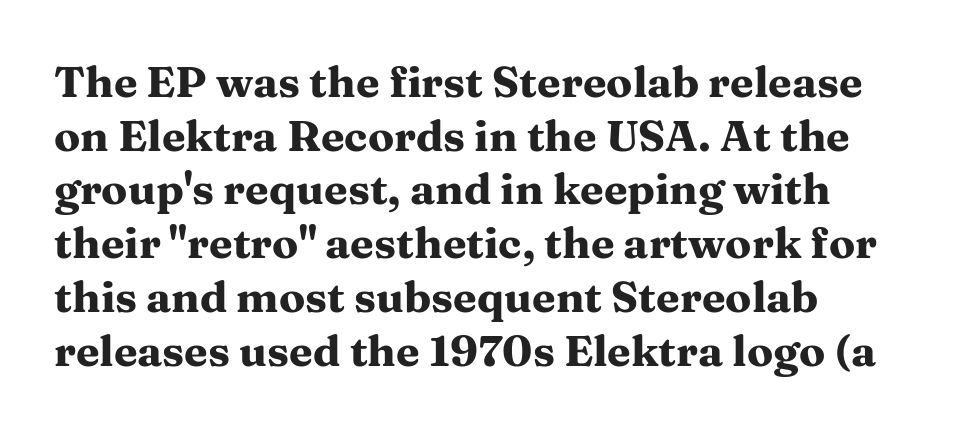
Q: Is the text bold? A: Yes.
Q: Is the text italic (slanted)? A: No, it is upright.
Q: Is the typeface a serif or a sans-serif typeface? A: Serif.
Q: Is the text underlined? A: No.
Q: How is the paragraph aligned? A: Left-aligned.
Q: Is the spacing between letters normal or unusually wide? A: Normal.
Q: Is the spacing between lines tight, normal or loose? A: Normal.
Q: Width (condensed, normal, or wide)? A: Wide.
Q: Stroke contrast? A: Medium.
Q: x-height? A: Medium.
Q: Monospaced? A: No.
